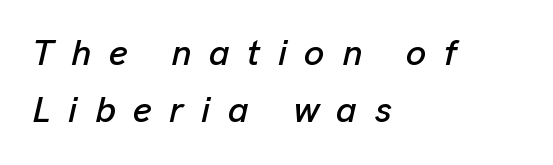
The rows are spaced the way most documents space them. Lines of text with bare space underneath. The specimen reads as italic at a glance. Tracking value appears strongly positive — letters spread wide. The lines in this sample share a left origin and differ only in where they stop. Do the characters align in a grid? No, the font is proportional.
